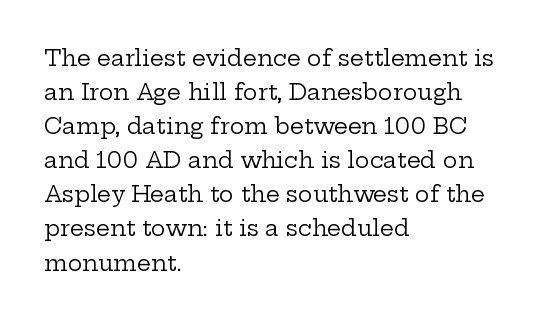
{"italic": "no", "bold": "no", "underline": "no", "align": "left", "line_spacing": "normal", "line_spacing_ratio": 1.55, "letter_spacing": "normal", "letter_spacing_em": 0.0, "glyph_px": 22}
